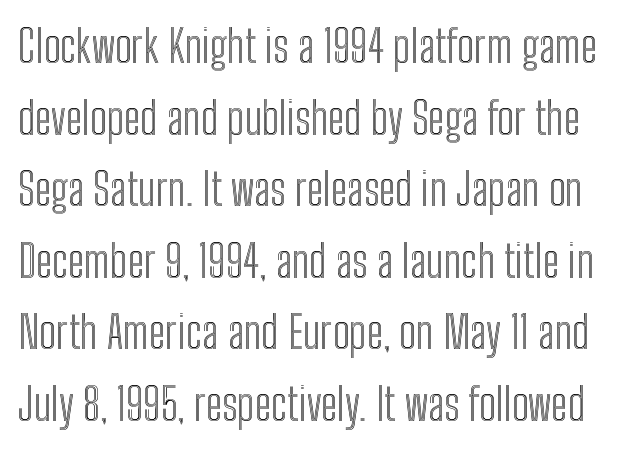
The image shows 45 px condensed type, upright; set normal line spacing (1.59x), normal letter spacing, not underlined; a medium x-height.
